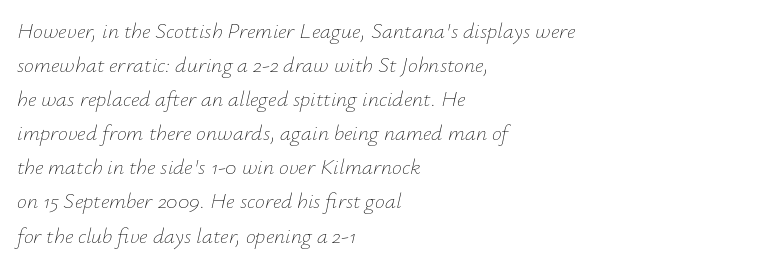
{"italic": "yes", "lean": "right", "slant_degrees": 12, "bold": "no", "underline": "no", "align": "left", "line_spacing": "normal", "line_spacing_ratio": 1.55, "letter_spacing": "normal", "letter_spacing_em": 0.0, "glyph_px": 22}
